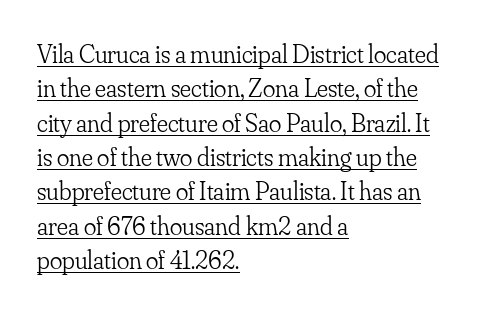
{"italic": "no", "bold": "no", "underline": "yes", "align": "left", "line_spacing": "normal", "line_spacing_ratio": 1.32, "letter_spacing": "normal", "letter_spacing_em": 0.0, "glyph_px": 26}
